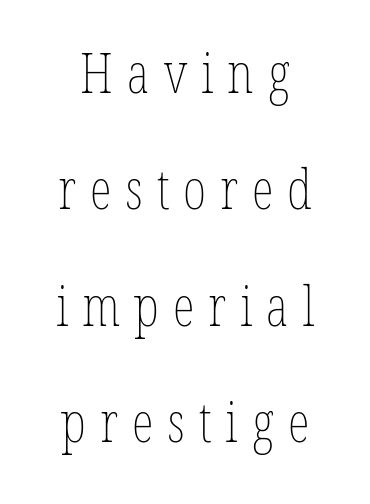
{"italic": "no", "bold": "no", "weight": "thin", "width": "condensed", "stroke_contrast": "low", "x_height": "medium", "monospaced": "no", "underline": "no", "align": "center", "line_spacing": "loose", "line_spacing_ratio": 2.08, "letter_spacing": "wide", "letter_spacing_em": 0.25, "glyph_px": 56}
